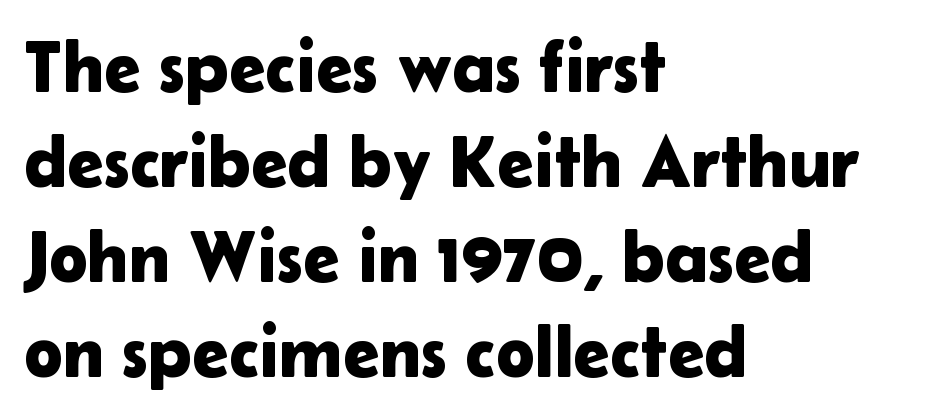
Q: Is the text italic (slanted)? A: No, it is upright.
Q: Is the typeface a serif or a sans-serif typeface? A: Sans-serif.
Q: Is the text underlined? A: No.
Q: How is the paragraph aligned? A: Left-aligned.
Q: Is the spacing between letters normal or unusually wide? A: Normal.
Q: Is the spacing between lines tight, normal or loose? A: Normal.
Q: Width (condensed, normal, or wide)? A: Normal.
Q: Stroke contrast? A: Low.
Q: x-height? A: Medium.
Q: Monospaced? A: No.
